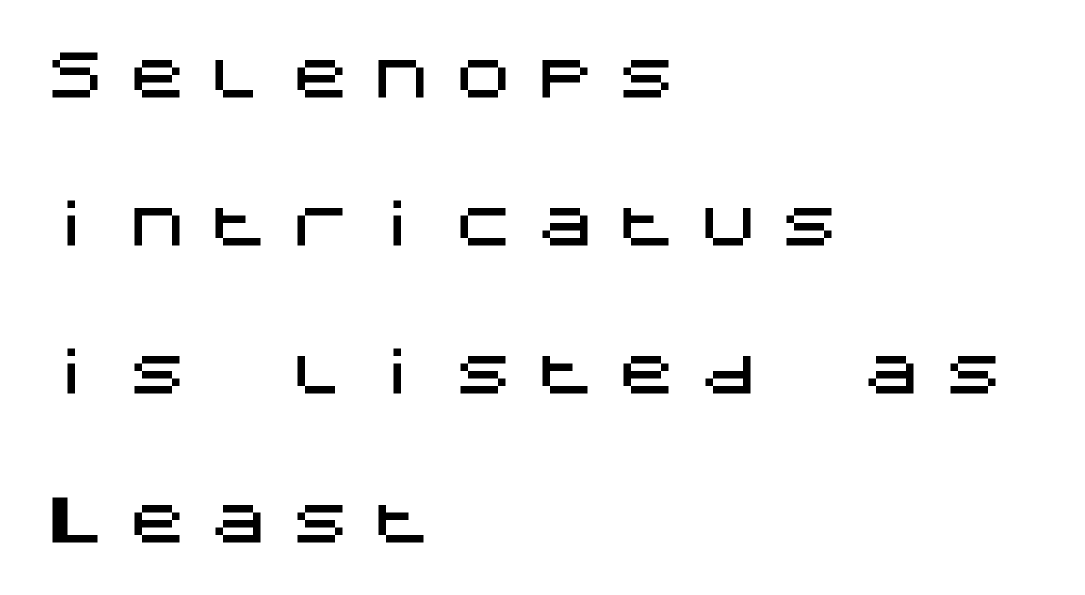
The image shows 60 px sans-serif type, upright; set left-aligned, loose line spacing (2.47x), unusually wide letter spacing (+0.36 em), not underlined; medium stroke contrast and a large x-height.
